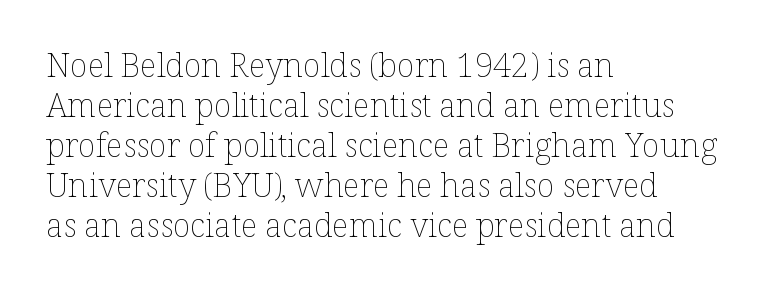
The image shows 33 px thin type, upright; set left-aligned, line spacing 1.21x, normal letter spacing, not underlined; low stroke contrast and a medium x-height.
